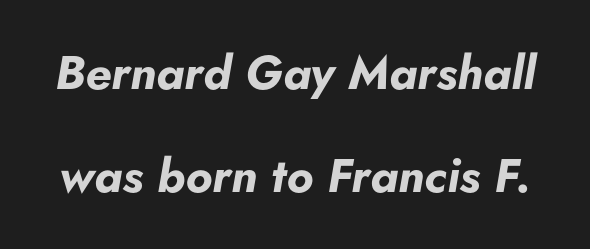
{"italic": "yes", "lean": "right", "slant_degrees": 5, "bold": "yes", "weight": "bold", "width": "normal", "stroke_contrast": "low", "x_height": "small", "monospaced": "no", "underline": "no", "line_spacing": "loose", "line_spacing_ratio": 2.2, "letter_spacing": "normal", "letter_spacing_em": 0.0, "glyph_px": 47}
